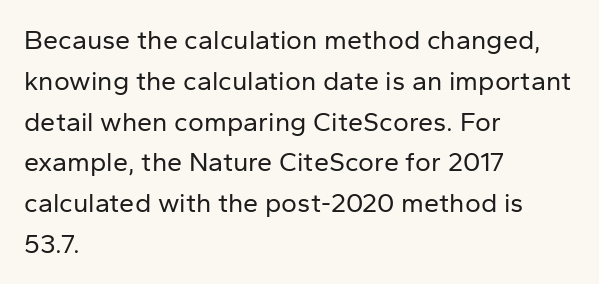
The image shows 27 px text type, upright; set left-aligned, normal line spacing (1.51x), normal letter spacing, not underlined.
